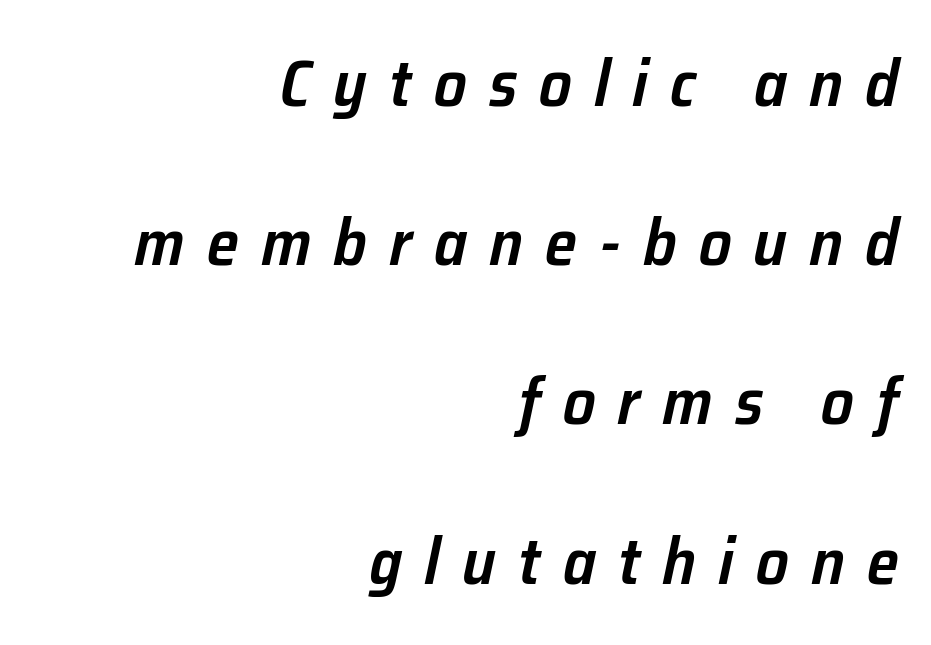
Q: Is the text bold? A: Semi-bold.
Q: Is the text italic (slanted)? A: Yes, it leans right by about 12 degrees.
Q: Is the text underlined? A: No.
Q: How is the paragraph aligned? A: Right-aligned.
Q: Is the spacing between letters normal or unusually wide? A: Unusually wide.
Q: Is the spacing between lines tight, normal or loose? A: Loose.
Q: Width (condensed, normal, or wide)? A: Normal.
Q: Stroke contrast? A: Low.
Q: x-height? A: Medium.
Q: Monospaced? A: No.
